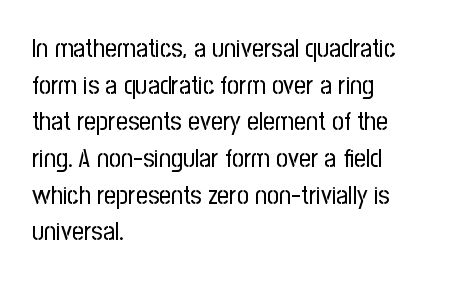
{"italic": "no", "bold": "no", "underline": "no", "align": "left", "line_spacing": "normal", "line_spacing_ratio": 1.41, "letter_spacing": "normal", "letter_spacing_em": 0.0, "glyph_px": 26}
